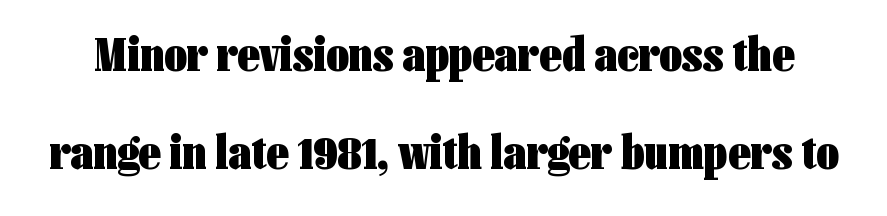
{"serif": "no", "italic": "no", "bold": "yes", "weight": "heavy", "width": "condensed", "stroke_contrast": "low", "x_height": "medium", "monospaced": "no", "underline": "no", "line_spacing": "loose", "line_spacing_ratio": 2.01, "letter_spacing": "normal", "letter_spacing_em": 0.0, "glyph_px": 49}
